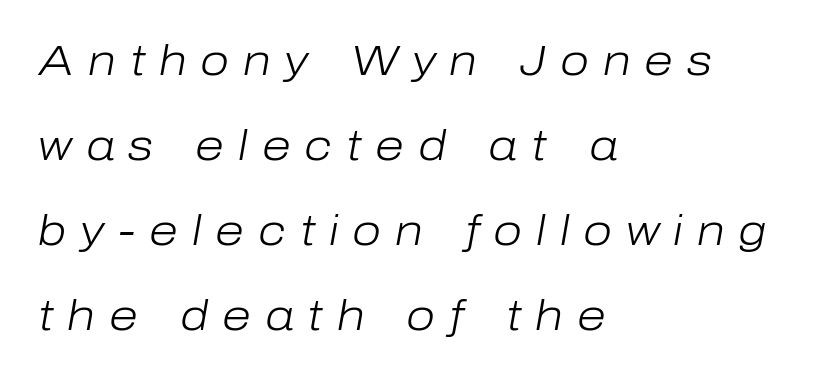
Each new line begins a long way beneath the previous one. Beneath every word, the page is bare. These lines have a slow, spaced-out rhythm from letter to letter. Here the designer chose a conventional face with non-uniform glyph widths. Horizontally, the lines are justified to the leading edge only.
